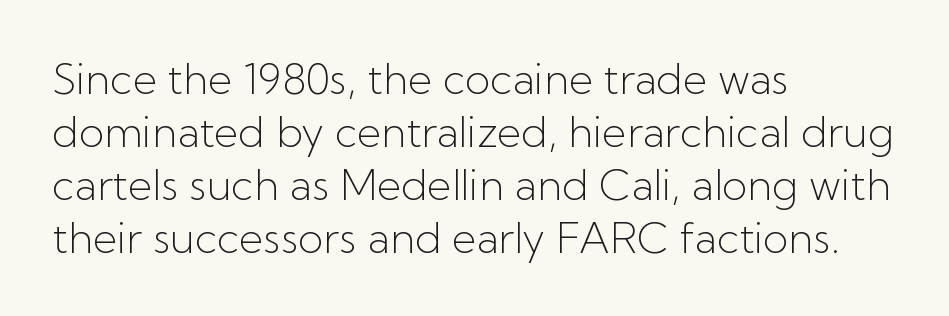
Q: Is the text bold? A: No.
Q: Is the text italic (slanted)? A: No, it is upright.
Q: Is the typeface a serif or a sans-serif typeface? A: Sans-serif.
Q: Is the text underlined? A: No.
Q: How is the paragraph aligned? A: Left-aligned.
Q: Is the spacing between letters normal or unusually wide? A: Normal.
Q: Is the spacing between lines tight, normal or loose? A: Normal.
Q: Width (condensed, normal, or wide)? A: Normal.
Q: Stroke contrast? A: Low.
Q: x-height? A: Medium.
Q: Monospaced? A: No.
